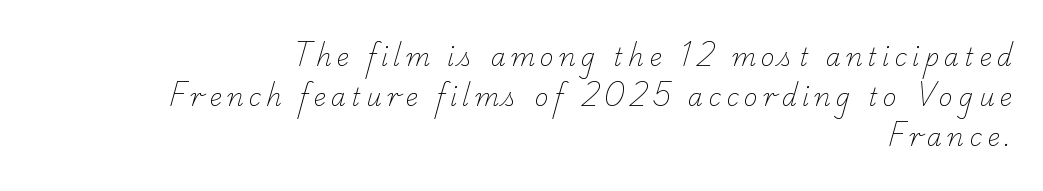
{"bold": "no", "underline": "no", "align": "right", "line_spacing": "normal", "line_spacing_ratio": 1.67, "letter_spacing": "wide", "letter_spacing_em": 0.22, "glyph_px": 24}
